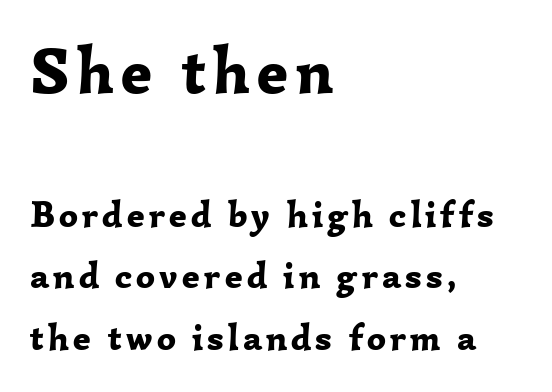
Is the lower block the larger one? No — the upper block carries the bigger type. Yep, those are serifs on the letters. The lines in this sample share a left origin and differ only in where they stop. If you drew a line through each stem, it would be perfectly vertical. Do the characters align in a grid? No, the font is proportional. Reading down the column, the eye jumps a familiar distance to each next line.
